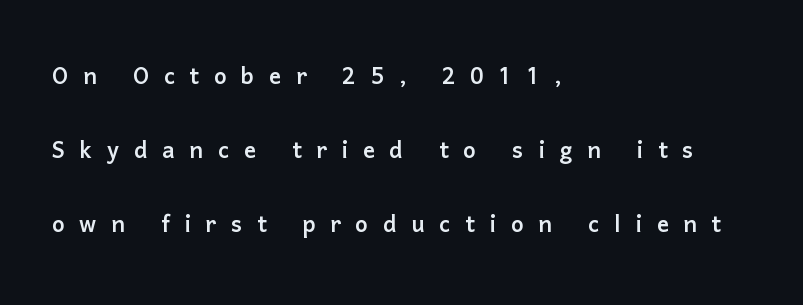
{"serif": "no", "italic": "no", "width": "normal", "stroke_contrast": "low", "x_height": "medium", "monospaced": "no", "underline": "no", "align": "left", "line_spacing": "loose", "line_spacing_ratio": 2.47, "letter_spacing": "wide", "letter_spacing_em": 0.49, "glyph_px": 30}
